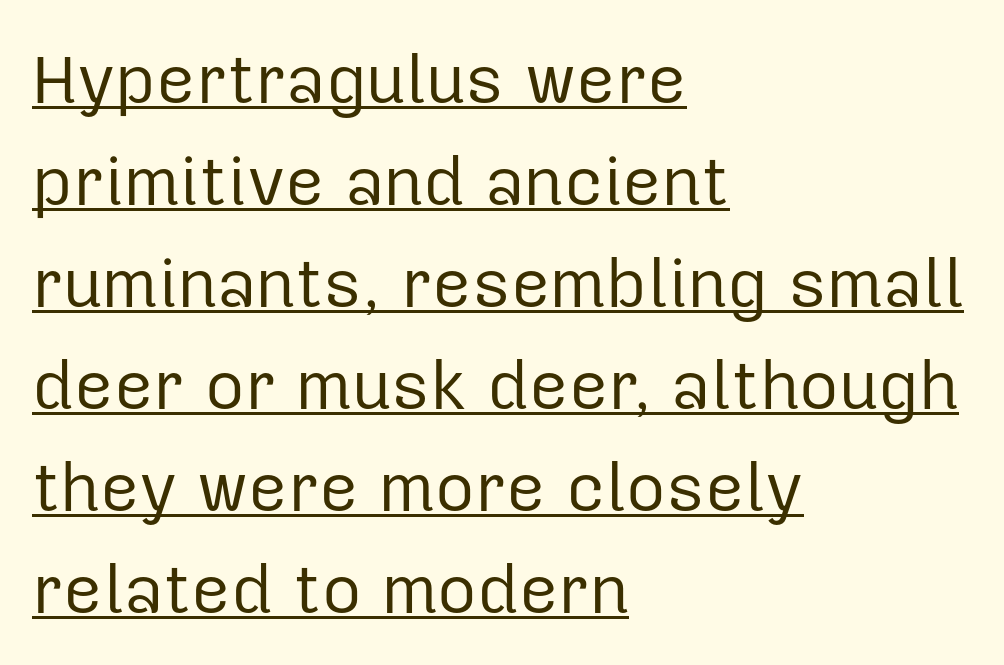
The image shows 68 px regular-weight sans-serif type, upright; set left-aligned, normal line spacing (1.5x), normal letter spacing, underlined; low stroke contrast and a medium x-height.
